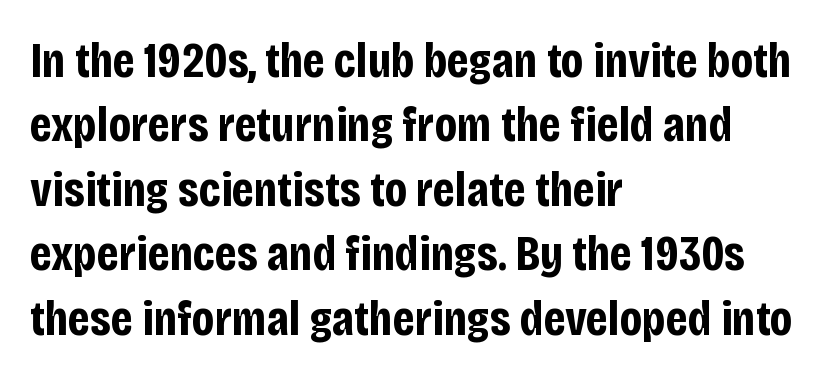
The image shows 50 px bold, condensed sans-serif type, upright; set left-aligned, normal line spacing (1.29x), normal letter spacing, not underlined; low stroke contrast and a large x-height.
